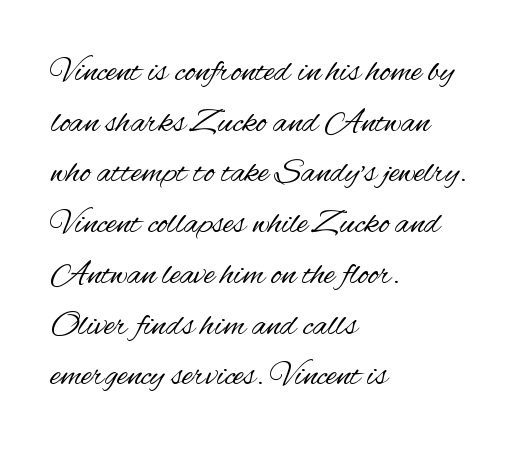
Q: Is the text bold? A: No.
Q: Is the text italic (slanted)? A: Yes.
Q: Is the typeface a serif or a sans-serif typeface? A: Sans-serif.
Q: Is the text underlined? A: No.
Q: How is the paragraph aligned? A: Left-aligned.
Q: Is the spacing between letters normal or unusually wide? A: Normal.
Q: Is the spacing between lines tight, normal or loose? A: Normal.
Q: Width (condensed, normal, or wide)? A: Condensed.
Q: Stroke contrast? A: Medium.
Q: x-height? A: Small.
Q: Monospaced? A: No.
